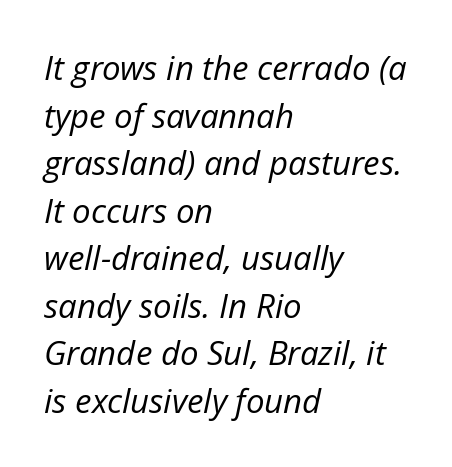
The passage shown is not underscored anywhere. Slanted lettering throughout. No extra tracking has been applied to these lines. Each line starts at the same left margin while the right side varies. Proportional: the letters do not fall into vertical columns. Vertical stems look standard width or narrower in stroke.
